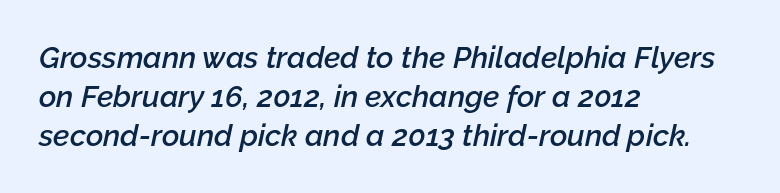
These lines keep a tight, regular rhythm from letter to letter. Whoever set this chose a conventional vertical rhythm. In terms of weight, the rendering is demibold, just under bold. Each letter keeps its own natural width here, so spacing adapts to shape. These lines were composed using italics. The strip under each line holds only bare page.
